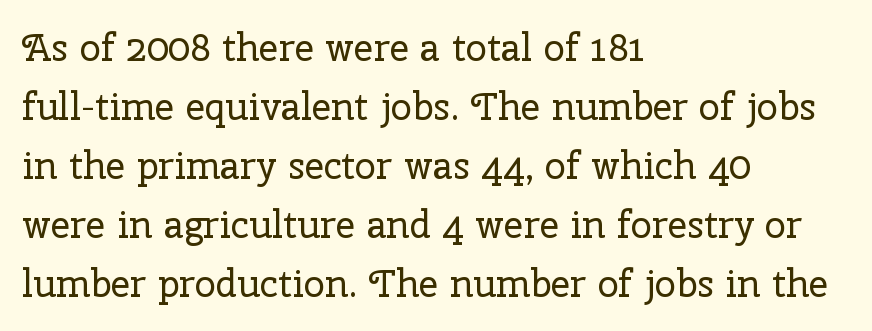
Q: Is the text bold? A: No.
Q: Is the text italic (slanted)? A: No, it is upright.
Q: Is the typeface a serif or a sans-serif typeface? A: Serif.
Q: Is the text underlined? A: No.
Q: How is the paragraph aligned? A: Left-aligned.
Q: Is the spacing between letters normal or unusually wide? A: Normal.
Q: Is the spacing between lines tight, normal or loose? A: Normal.
Q: Width (condensed, normal, or wide)? A: Normal.
Q: Stroke contrast? A: Low.
Q: x-height? A: Medium.
Q: Monospaced? A: No.
